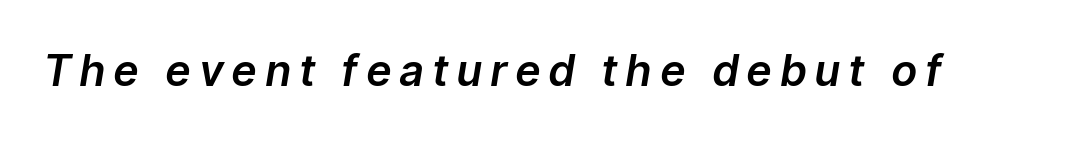
Q: Is the text italic (slanted)? A: Yes, it leans right by about 9 degrees.
Q: Is the text underlined? A: No.
Q: Is the spacing between letters normal or unusually wide? A: Unusually wide.
Q: Width (condensed, normal, or wide)? A: Normal.
Q: Stroke contrast? A: Low.
Q: x-height? A: Medium.
Q: Monospaced? A: No.
